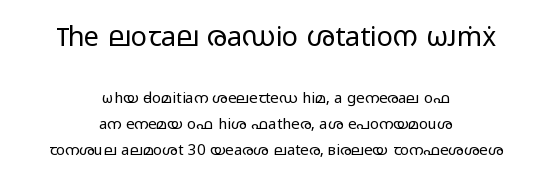
Q: Is the text bold? A: No.
Q: Is the text italic (slanted)? A: No, it is upright.
Q: Is the text underlined? A: No.
Q: How is the paragraph aligned? A: Centered.
Q: Is the spacing between letters normal or unusually wide? A: Normal.
Q: Which block of text is set in a larger size, the first (top) or the second (bottom)? A: The first (top) one.
